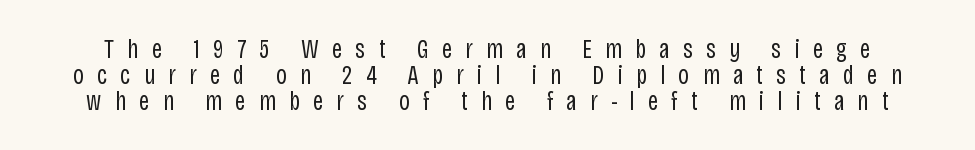
{"italic": "no", "bold": "no", "underline": "no", "line_spacing": "tight", "line_spacing_ratio": 0.96, "letter_spacing": "wide", "letter_spacing_em": 0.48, "glyph_px": 27}
